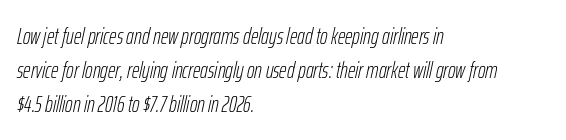
The image shows 23 px text type, italic (leaning right); set left-aligned, normal line spacing (1.47x), normal letter spacing, not underlined.
